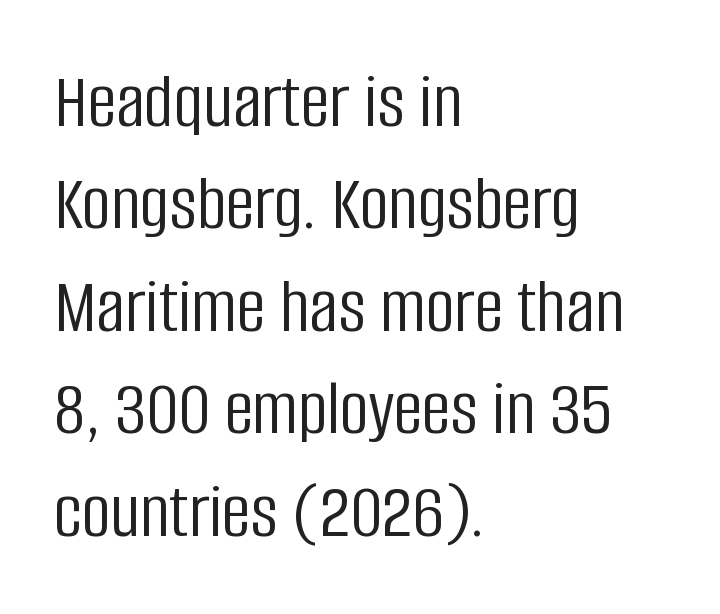
{"serif": "no", "italic": "no", "bold": "no", "weight": "light", "width": "condensed", "stroke_contrast": "low", "x_height": "large", "monospaced": "no", "underline": "no", "align": "left", "line_spacing": "normal", "line_spacing_ratio": 1.28, "letter_spacing": "normal", "letter_spacing_em": 0.0, "glyph_px": 80}
